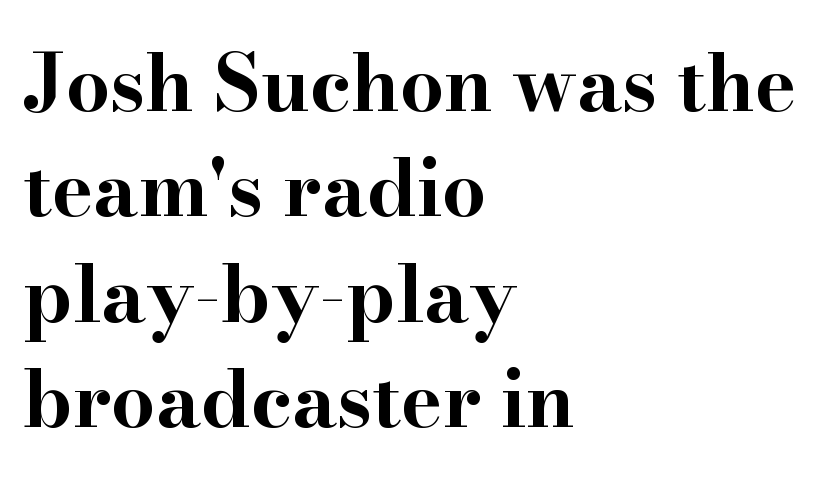
The image shows 78 px bold, wide serif type, upright; set left-aligned, normal line spacing (1.35x), normal letter spacing, not underlined; high stroke contrast and a small x-height.
